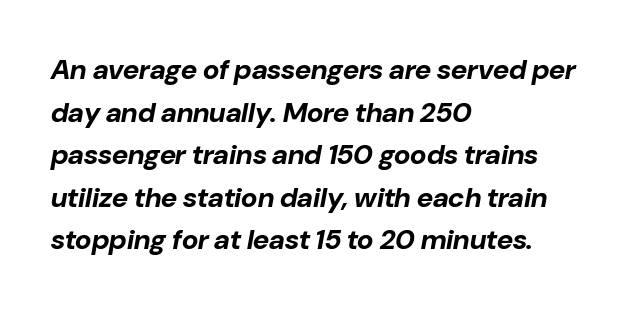
Heavy-handed strokes throughout: this text is bold. One-word summary of the alignment: left. Every character sits at an angle, as italics do. Notice how descenders clear the ascenders below comfortably — that's standard leading. Anything drawn beneath the words? Only blank space.
